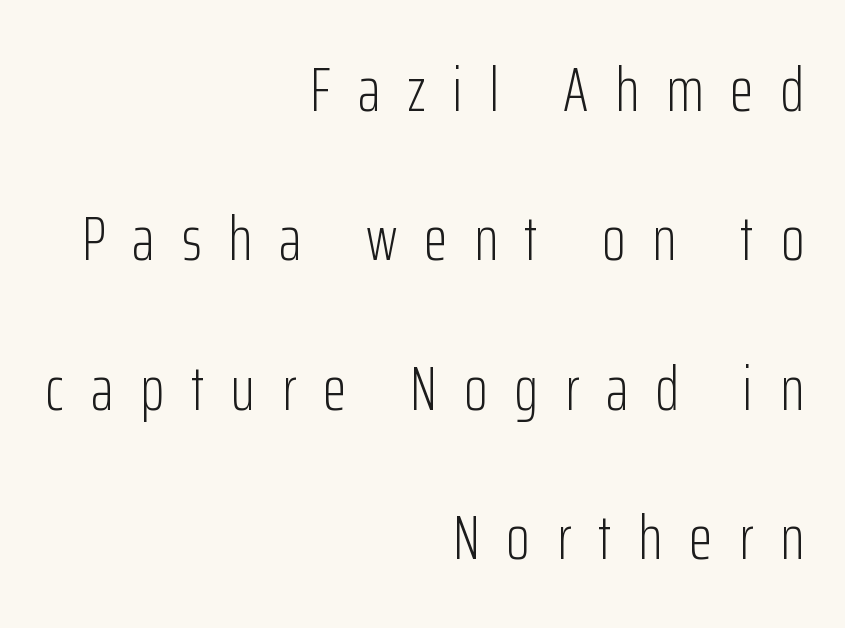
{"serif": "no", "italic": "no", "bold": "no", "weight": "light", "width": "condensed", "stroke_contrast": "low", "x_height": "medium", "monospaced": "no", "underline": "no", "align": "right", "line_spacing": "loose", "line_spacing_ratio": 2.45, "letter_spacing": "wide", "letter_spacing_em": 0.44, "glyph_px": 61}
